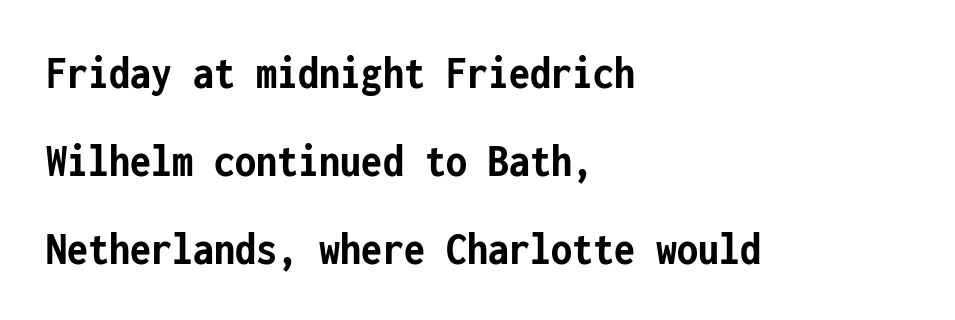
The image shows 48 px semibold, condensed sans-serif type, upright, monospaced; set left-aligned, line spacing 1.83x, normal letter spacing, not underlined; low stroke contrast and a medium x-height.
